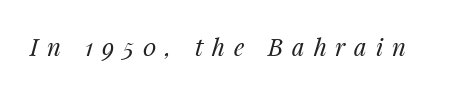
The image shows 24 px text type, italic (leaning right); set unusually wide letter spacing (+0.37 em), not underlined.
